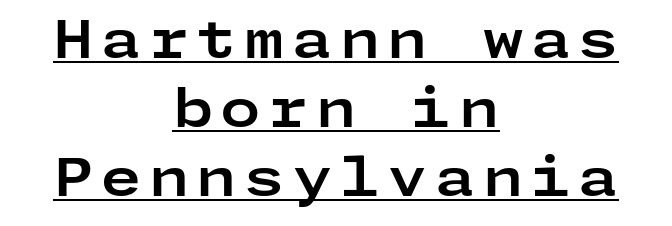
Which margin do the lines hug? Neither — every line sits in the middle. The type family on display is of the sans-serif kind. Compared with typical paragraphs, the rows here are spaced about the same. The specimen includes a rule beneath the text block's lines.
